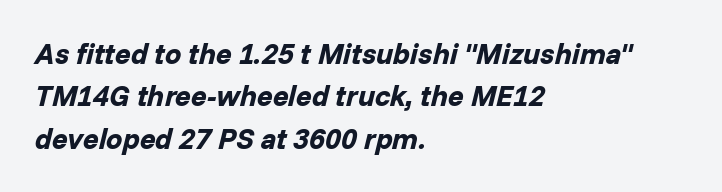
{"italic": "yes", "lean": "right", "slant_degrees": 14, "bold": "yes", "weight": "bold", "width": "normal", "stroke_contrast": "low", "x_height": "medium", "monospaced": "no", "underline": "no", "align": "left", "line_spacing": "normal", "line_spacing_ratio": 1.46, "letter_spacing": "normal", "letter_spacing_em": 0.0, "glyph_px": 29}
